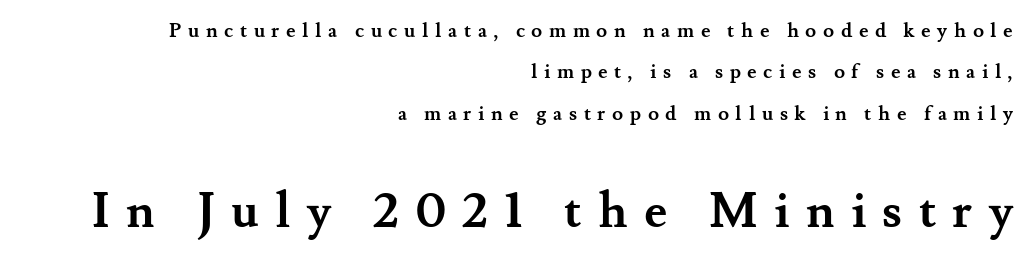
{"serif": "yes", "italic": "no", "bold": "yes", "weight": "semibold", "width": "normal", "stroke_contrast": "medium", "x_height": "small", "monospaced": "no", "underline": "no", "align": "right", "line_spacing": "loose", "line_spacing_ratio": 2.07, "letter_spacing": "wide", "letter_spacing_em": 0.33, "larger_block": "second", "size_ratio": 2.45, "glyph_px": 49}
